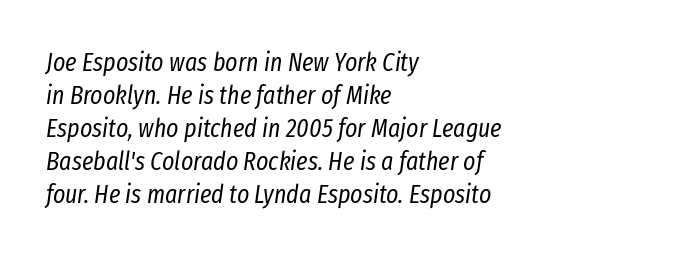
{"italic": "yes", "lean": "right", "slant_degrees": 8, "bold": "no", "underline": "no", "align": "left", "line_spacing": "normal", "line_spacing_ratio": 1.27, "letter_spacing": "normal", "letter_spacing_em": 0.0, "glyph_px": 26}
